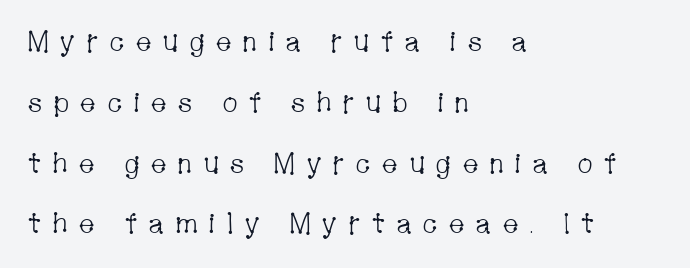
Characters remain perfectly vertical along every line. A bare baseline throughout the passage. A typesetter would call this proportional, since set widths differ per character. Each stroke keeps to a modest, everyday thickness or less. To sum up the face: it has serifs.
